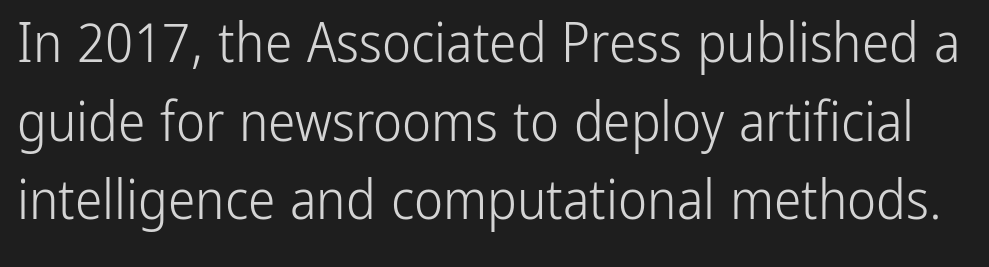
Q: Is the text bold? A: No.
Q: Is the text italic (slanted)? A: No, it is upright.
Q: Is the typeface a serif or a sans-serif typeface? A: Sans-serif.
Q: Is the text underlined? A: No.
Q: Is the spacing between letters normal or unusually wide? A: Normal.
Q: Is the spacing between lines tight, normal or loose? A: Normal.
Q: Width (condensed, normal, or wide)? A: Condensed.
Q: Stroke contrast? A: Low.
Q: x-height? A: Medium.
Q: Monospaced? A: No.
